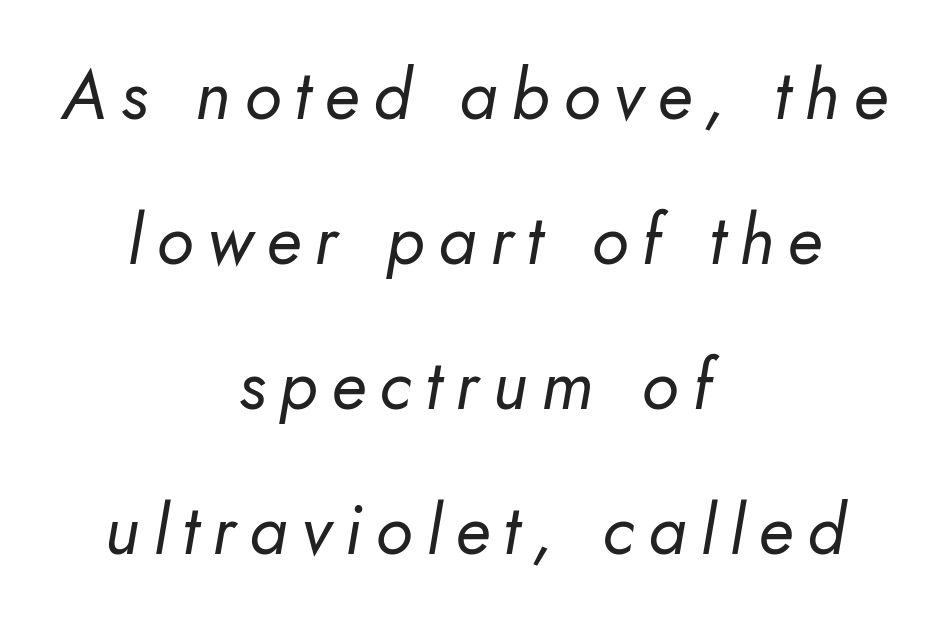
{"italic": "yes", "lean": "right", "slant_degrees": 10, "bold": "no", "weight": "regular", "width": "normal", "stroke_contrast": "low", "x_height": "small", "monospaced": "no", "underline": "no", "align": "center", "line_spacing": "loose", "line_spacing_ratio": 2.1, "letter_spacing": "wide", "letter_spacing_em": 0.2, "glyph_px": 69}
